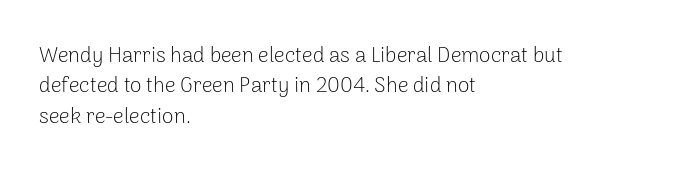
{"italic": "no", "bold": "no", "underline": "no", "align": "left", "line_spacing": "normal", "line_spacing_ratio": 1.45, "letter_spacing": "normal", "letter_spacing_em": 0.0, "glyph_px": 21}
